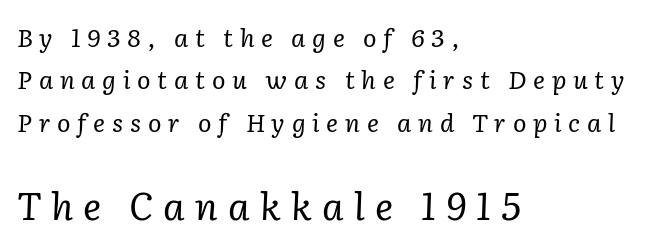
{"serif": "yes", "italic": "yes", "lean": "right", "slant_degrees": 2, "bold": "no", "weight": "regular", "width": "normal", "stroke_contrast": "low", "x_height": "medium", "monospaced": "no", "underline": "no", "align": "left", "line_spacing": "normal", "line_spacing_ratio": 1.7, "letter_spacing": "wide", "letter_spacing_em": 0.27, "larger_block": "second", "size_ratio": 1.52, "glyph_px": 38}
